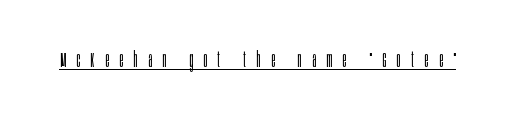
Posture: vertical. The passage shown is not bold in any degree. What stands out about the letter spacing? Its width — letters are far apart. Caption: lettering with a line underneath.
